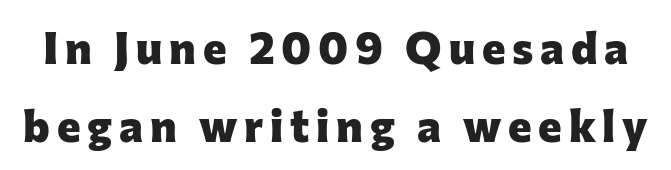
The image shows 45 px heavy sans-serif type, upright; set line spacing 1.73x, not underlined; low stroke contrast and a medium x-height.
